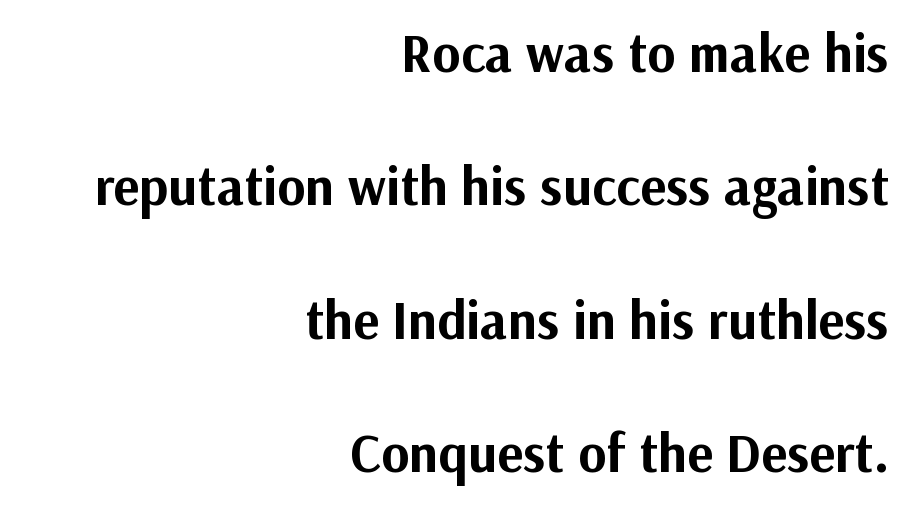
Q: Is the text bold? A: Yes.
Q: Is the text italic (slanted)? A: No, it is upright.
Q: Is the typeface a serif or a sans-serif typeface? A: Sans-serif.
Q: Is the text underlined? A: No.
Q: How is the paragraph aligned? A: Right-aligned.
Q: Is the spacing between letters normal or unusually wide? A: Normal.
Q: Is the spacing between lines tight, normal or loose? A: Loose.
Q: Width (condensed, normal, or wide)? A: Normal.
Q: Stroke contrast? A: Medium.
Q: x-height? A: Medium.
Q: Monospaced? A: No.
